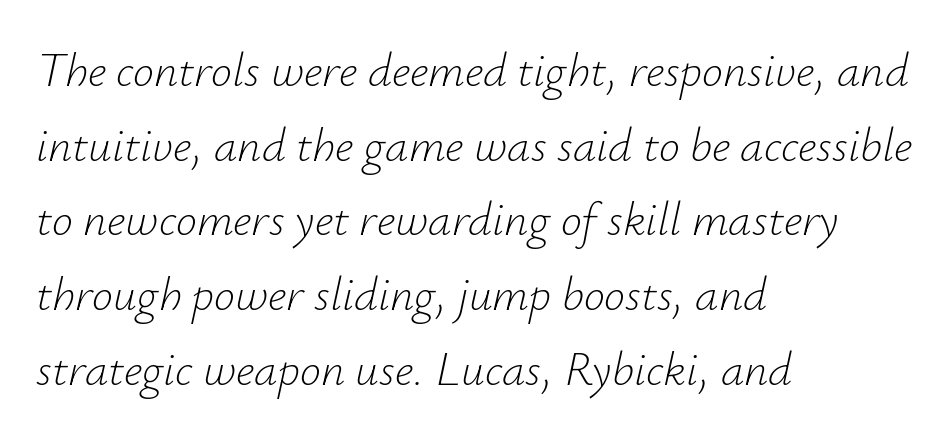
This block has exactly the height ordinary leading produces. The text block is weighted toward the left margin, trailing off unevenly rightward. This is oblique type, the kind used for emphasis or titles. Standard letterfit; no display-style spreading of the glyphs. Plain, unruled lines of type.
